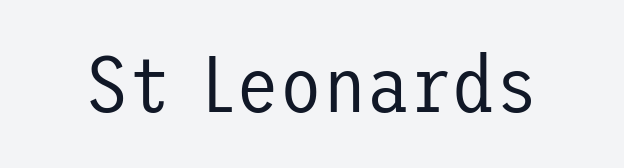
{"serif": "no", "italic": "no", "bold": "no", "weight": "regular", "width": "normal", "stroke_contrast": "low", "x_height": "medium", "underline": "no", "letter_spacing": "normal", "letter_spacing_em": 0.0, "glyph_px": 79}
